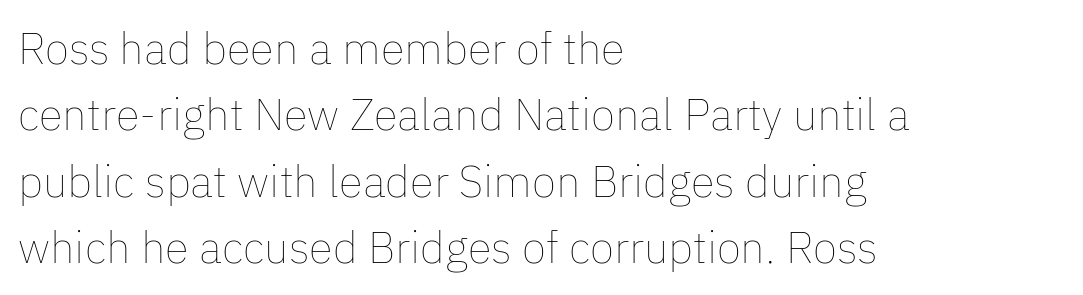
The image shows 44 px thin type, upright; set left-aligned, normal line spacing (1.51x), normal letter spacing, not underlined; low stroke contrast and a medium x-height.
